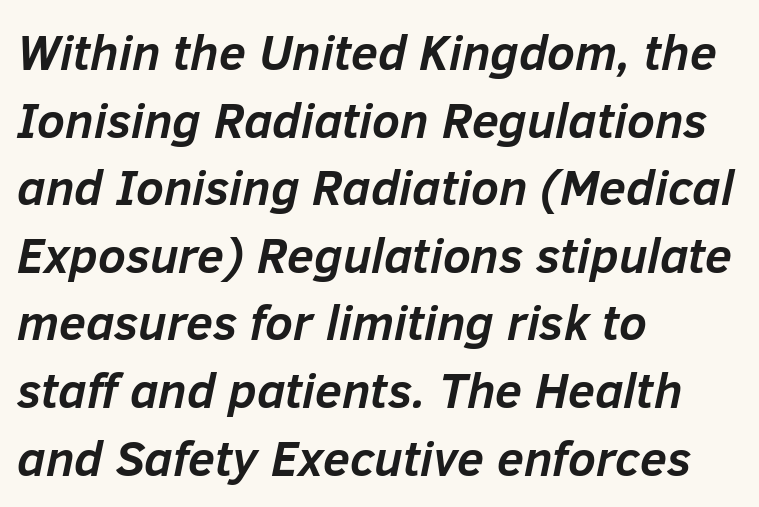
Q: Is the text bold? A: Yes.
Q: Is the text italic (slanted)? A: Yes, it leans right by about 12 degrees.
Q: Is the text underlined? A: No.
Q: How is the paragraph aligned? A: Left-aligned.
Q: Is the spacing between letters normal or unusually wide? A: Normal.
Q: Is the spacing between lines tight, normal or loose? A: Normal.
Q: Width (condensed, normal, or wide)? A: Normal.
Q: Stroke contrast? A: Low.
Q: x-height? A: Medium.
Q: Monospaced? A: No.
